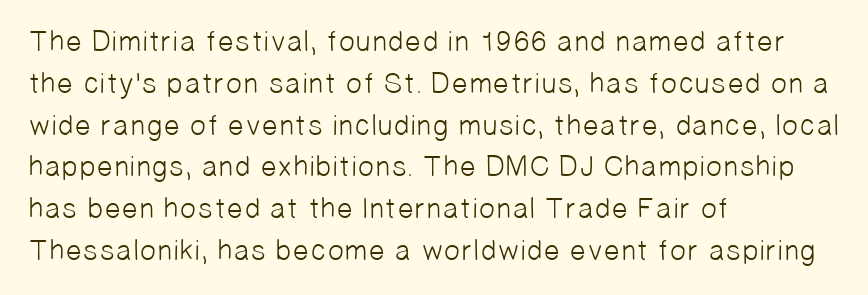
Here the designer chose a conventional face with non-uniform glyph widths. Horizontal alignment here is leftward, the default for most running prose. This rendering employs a face without finishing strokes, i.e., a sans-serif. No extra tracking has been applied to these lines.
